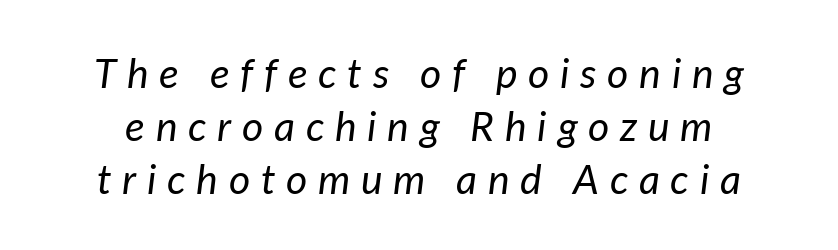
{"italic": "yes", "lean": "right", "slant_degrees": 7, "bold": "no", "weight": "regular", "width": "normal", "stroke_contrast": "low", "x_height": "medium", "monospaced": "no", "underline": "no", "line_spacing": "normal", "line_spacing_ratio": 1.29, "letter_spacing": "wide", "letter_spacing_em": 0.26, "glyph_px": 41}
